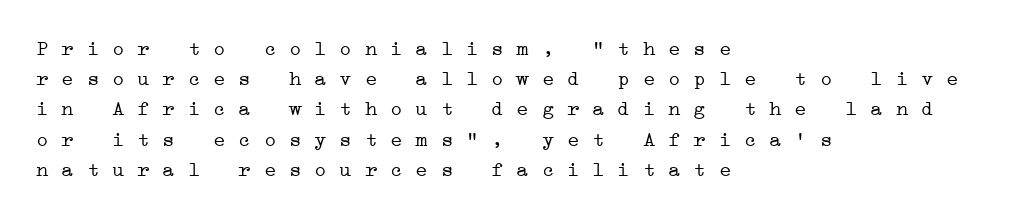
Q: Is the text bold? A: No.
Q: Is the text underlined? A: No.
Q: How is the paragraph aligned? A: Left-aligned.
Q: Is the spacing between letters normal or unusually wide? A: Normal.
Q: Is the spacing between lines tight, normal or loose? A: Normal.
